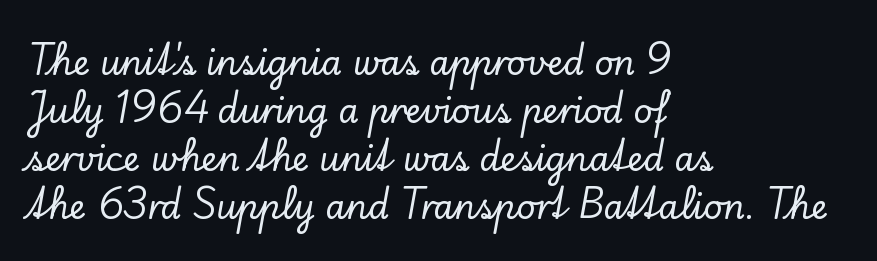
Q: Is the text italic (slanted)? A: Yes.
Q: Is the typeface a serif or a sans-serif typeface? A: Serif.
Q: Is the text underlined? A: No.
Q: How is the paragraph aligned? A: Left-aligned.
Q: Is the spacing between letters normal or unusually wide? A: Normal.
Q: Is the spacing between lines tight, normal or loose? A: Normal.
Q: Width (condensed, normal, or wide)? A: Normal.
Q: Stroke contrast? A: Low.
Q: x-height? A: Small.
Q: Monospaced? A: No.
